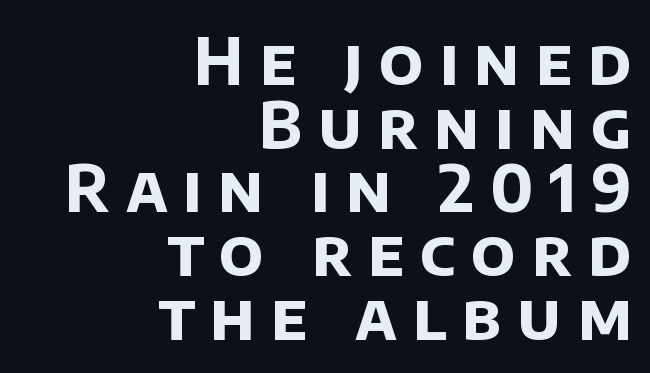
The image shows 65 px bold sans-serif type; set right-aligned, tight line spacing (0.98x), unusually wide letter spacing (+0.24 em), not underlined; low stroke contrast and a large x-height.
